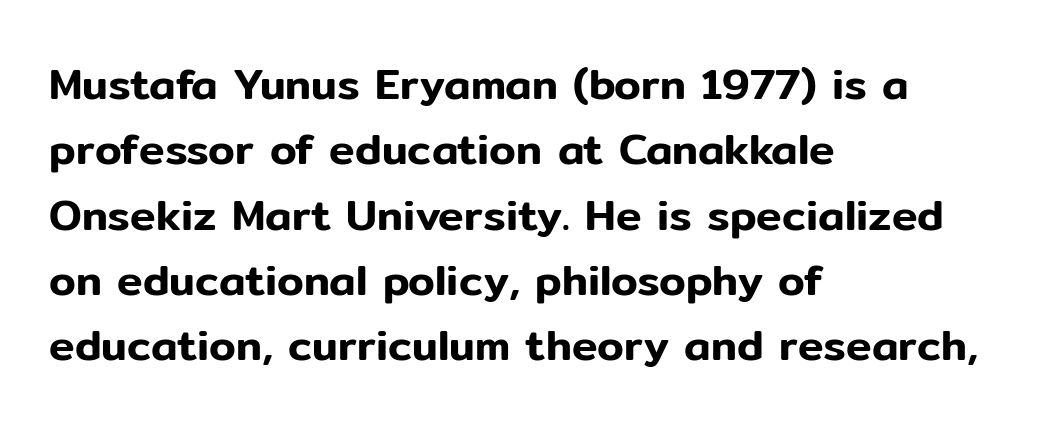
The zone under the glyphs is completely vacant. A typesetter would call this proportional, since set widths differ per character. These lines keep a tight, regular rhythm from letter to letter. Honestly, the row spacing looks completely unremarkable.
